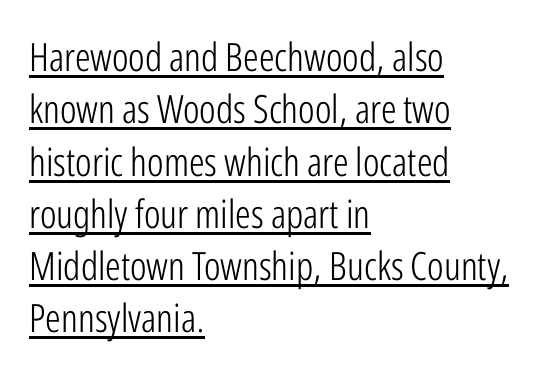
The image shows 39 px light, condensed sans-serif type, upright; set left-aligned, normal line spacing (1.34x), normal letter spacing, underlined; low stroke contrast and a medium x-height.
